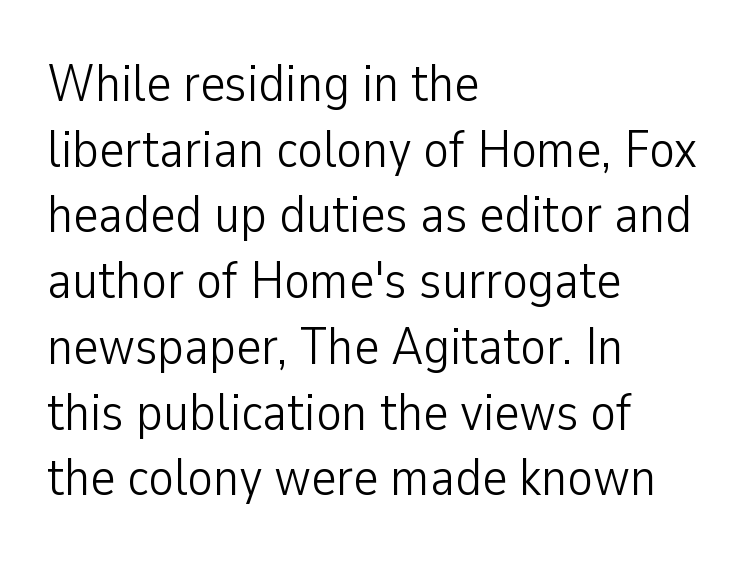
Q: Is the text bold? A: No.
Q: Is the text italic (slanted)? A: No, it is upright.
Q: Is the typeface a serif or a sans-serif typeface? A: Sans-serif.
Q: Is the text underlined? A: No.
Q: How is the paragraph aligned? A: Left-aligned.
Q: Is the spacing between letters normal or unusually wide? A: Normal.
Q: Width (condensed, normal, or wide)? A: Condensed.
Q: Stroke contrast? A: Low.
Q: x-height? A: Medium.
Q: Monospaced? A: No.
